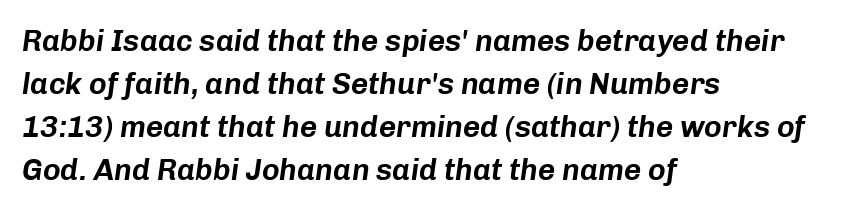
The image shows 30 px text type, italic (leaning right); set left-aligned, normal line spacing (1.43x), normal letter spacing, not underlined; low stroke contrast and a medium x-height.
